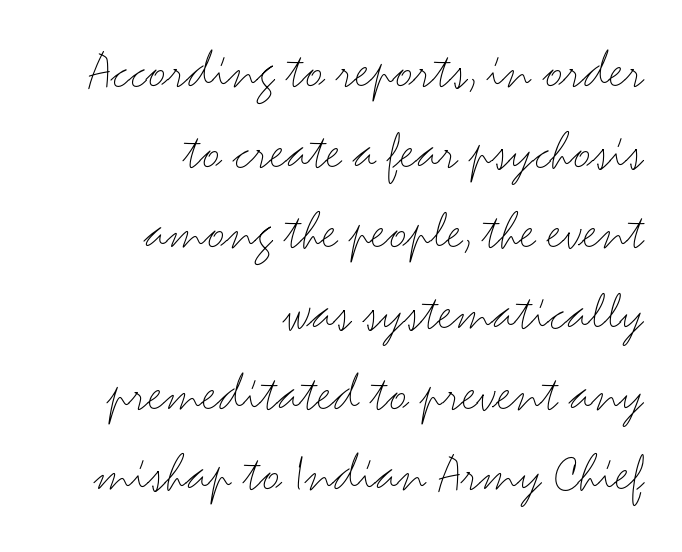
{"serif": "no", "bold": "no", "weight": "light", "width": "wide", "stroke_contrast": "medium", "x_height": "small", "monospaced": "no", "underline": "no", "align": "right", "line_spacing": "normal", "line_spacing_ratio": 1.44, "letter_spacing": "normal", "letter_spacing_em": 0.0, "glyph_px": 56}
